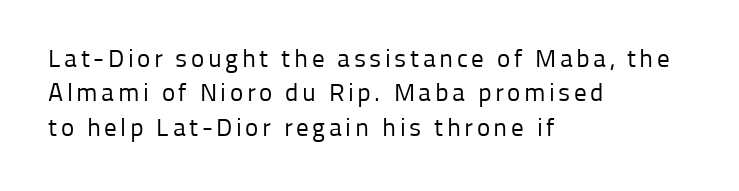
{"italic": "no", "bold": "no", "underline": "no", "align": "left", "line_spacing": "normal", "line_spacing_ratio": 1.38, "glyph_px": 25}
